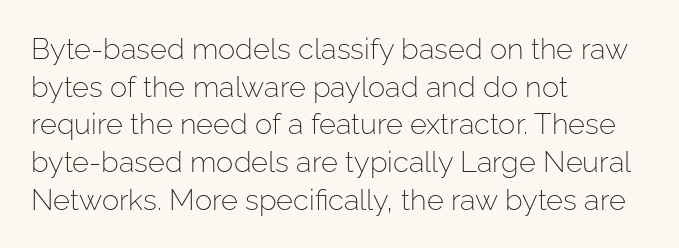
{"serif": "no", "italic": "no", "bold": "no", "weight": "light", "width": "normal", "stroke_contrast": "low", "x_height": "medium", "monospaced": "no", "underline": "no", "align": "left", "line_spacing": "normal", "line_spacing_ratio": 1.3, "letter_spacing": "normal", "letter_spacing_em": 0.0, "glyph_px": 29}
